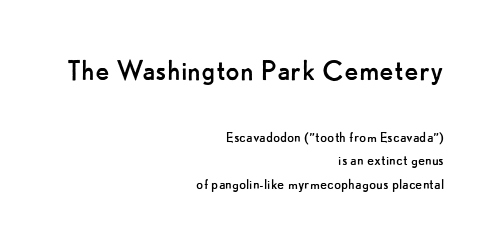
Each letter keeps its own natural width here, so spacing adapts to shape. The leading is moderate, giving the passage an even texture. A flush-right, rag-left setting is used for this passage. Decoration check: the copy has no underline.
